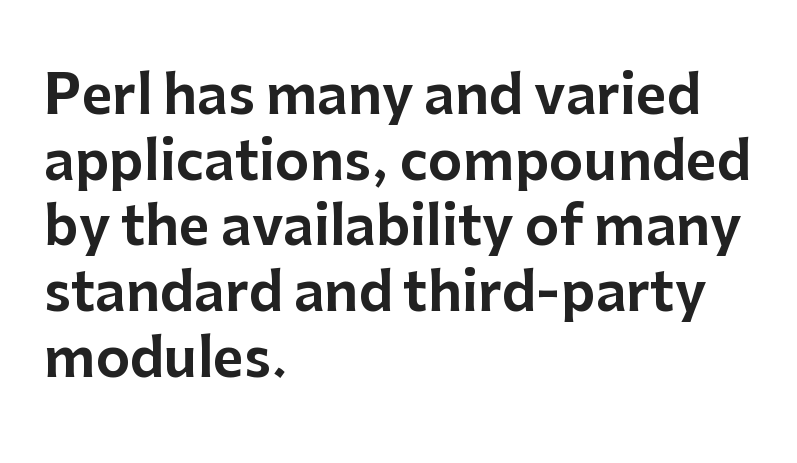
The image shows 53 px sans-serif type, upright; set left-aligned, line spacing 1.24x, normal letter spacing, not underlined; low stroke contrast and a medium x-height.
